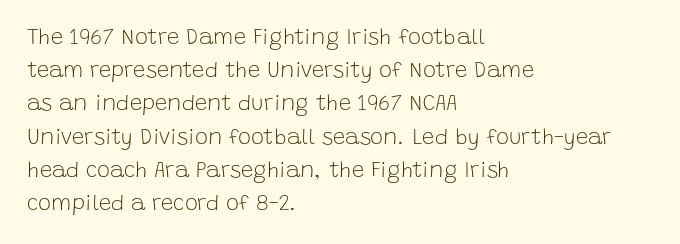
Tall strokes in this sample are plumb rather than angled. Weight: regular or lighter. Tracking value appears to be zero — textbook default spacing. The passage shown stacks its lines at a standard gap. The lines in this sample share a left origin and differ only in where they stop. Anything drawn beneath the words? Only blank space.
